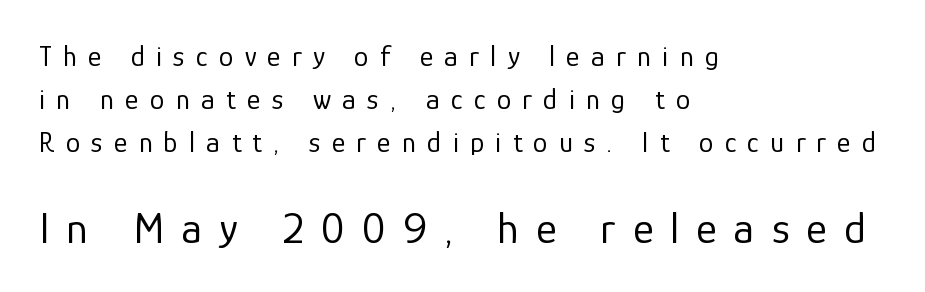
Q: Is the text bold? A: No.
Q: Is the text italic (slanted)? A: No, it is upright.
Q: Is the typeface a serif or a sans-serif typeface? A: Sans-serif.
Q: Is the text underlined? A: No.
Q: How is the paragraph aligned? A: Left-aligned.
Q: Is the spacing between letters normal or unusually wide? A: Unusually wide.
Q: Is the spacing between lines tight, normal or loose? A: Normal.
Q: Which block of text is set in a larger size, the first (top) or the second (bottom)? A: The second (bottom) one.
Q: Width (condensed, normal, or wide)? A: Normal.
Q: Stroke contrast? A: Low.
Q: x-height? A: Medium.
Q: Monospaced? A: No.
